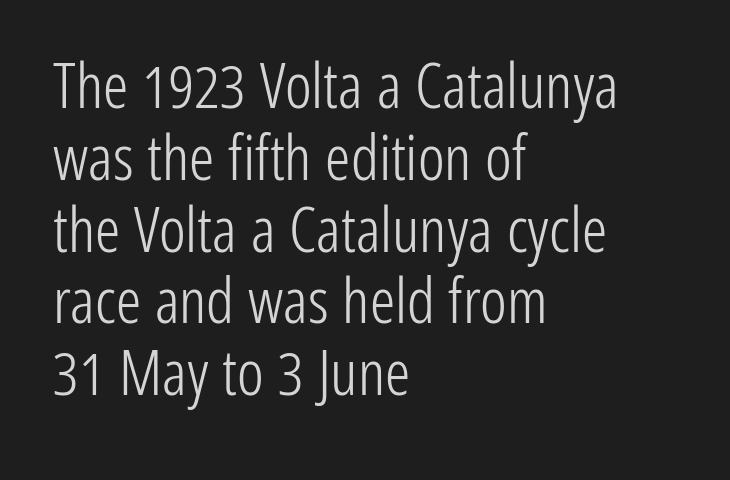
Q: Is the text bold? A: No.
Q: Is the text italic (slanted)? A: No, it is upright.
Q: Is the typeface a serif or a sans-serif typeface? A: Sans-serif.
Q: Is the text underlined? A: No.
Q: How is the paragraph aligned? A: Left-aligned.
Q: Is the spacing between letters normal or unusually wide? A: Normal.
Q: Is the spacing between lines tight, normal or loose? A: Tight.
Q: Width (condensed, normal, or wide)? A: Condensed.
Q: Stroke contrast? A: Low.
Q: x-height? A: Medium.
Q: Monospaced? A: No.
